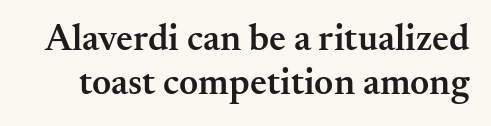
Is the letter spacing exaggerated? No — it looks like the ordinary default. The passage shown is typed in a proportional face where columns would drift. Look at the bottom of the vertical strokes: they flare into serifs here. Check under the words: just untouched page.
